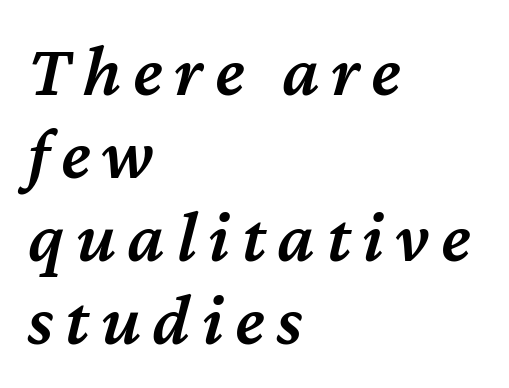
The image shows 74 px semibold type, italic (leaning right); set left-aligned, tight line spacing (1.12x), not underlined; medium stroke contrast and a medium x-height.
